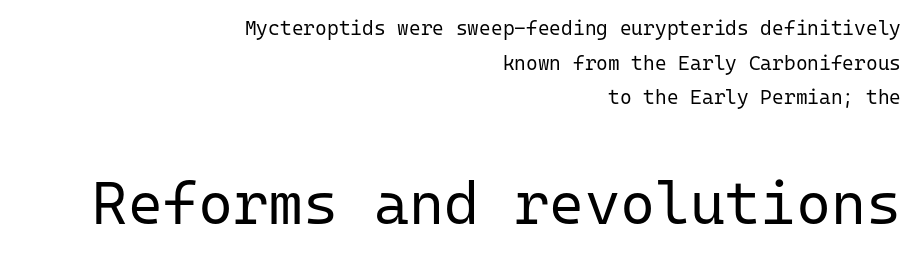
Q: Is the text bold? A: No.
Q: Is the text italic (slanted)? A: No, it is upright.
Q: Is the typeface a serif or a sans-serif typeface? A: Sans-serif.
Q: Is the text underlined? A: No.
Q: How is the paragraph aligned? A: Right-aligned.
Q: Is the spacing between letters normal or unusually wide? A: Normal.
Q: Which block of text is set in a larger size, the first (top) or the second (bottom)? A: The second (bottom) one.
Q: Width (condensed, normal, or wide)? A: Normal.
Q: Stroke contrast? A: Low.
Q: x-height? A: Medium.
Q: Monospaced? A: Yes.
